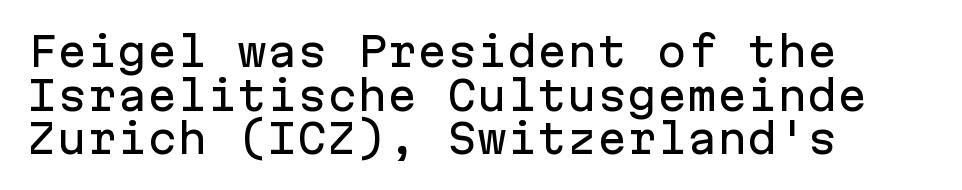
The image shows 40 px sans-serif type, upright, monospaced; set left-aligned, tight line spacing (1.09x), normal letter spacing, not underlined; low stroke contrast and a medium x-height.
